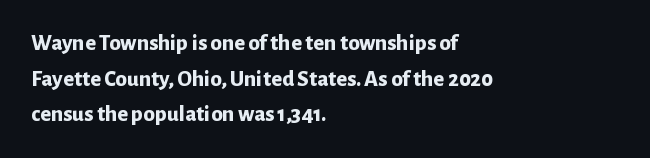
The image shows 23 px bold type, upright; set left-aligned, normal line spacing (1.55x), normal letter spacing, not underlined.
